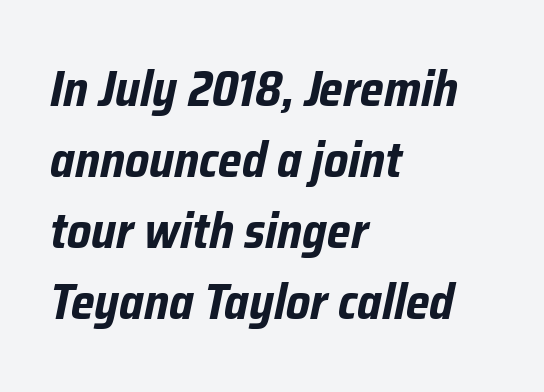
You could not count columns in this text — the font is proportionally spaced. The typography opts for an oblique posture over an upright one. A bare baseline throughout the passage. Heavy, bold letterforms. The paragraph has a hard left edge and a soft right edge. Normally led — the rows are evenly, conventionally spaced.
